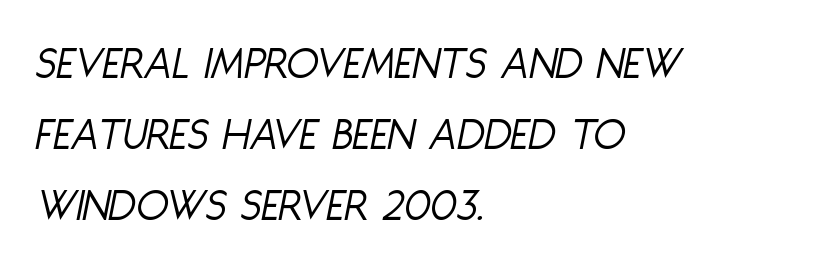
Q: Is the text bold? A: No.
Q: Is the text italic (slanted)? A: Yes, it leans right by about 11 degrees.
Q: Is the text underlined? A: No.
Q: How is the paragraph aligned? A: Left-aligned.
Q: Is the spacing between letters normal or unusually wide? A: Normal.
Q: Is the spacing between lines tight, normal or loose? A: Normal.
Q: Width (condensed, normal, or wide)? A: Condensed.
Q: Stroke contrast? A: Low.
Q: x-height? A: Large.
Q: Monospaced? A: No.
